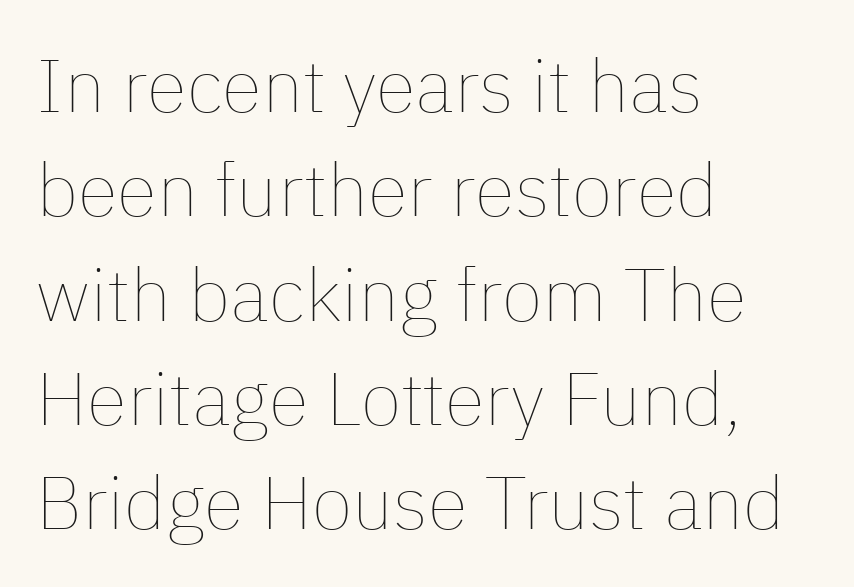
The image shows 74 px thin type, upright; set left-aligned, normal line spacing (1.41x), normal letter spacing, not underlined; low stroke contrast and a medium x-height.
